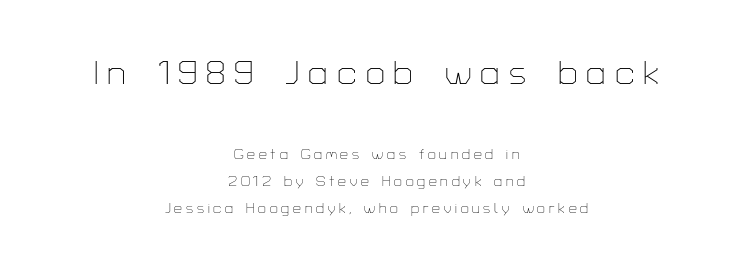
The image shows 34 px thin sans-serif type, upright; set centered, loose line spacing (1.92x), unusually wide letter spacing (+0.27 em), not underlined; the first (top) block is 2.43x larger; low stroke contrast and a medium x-height.
